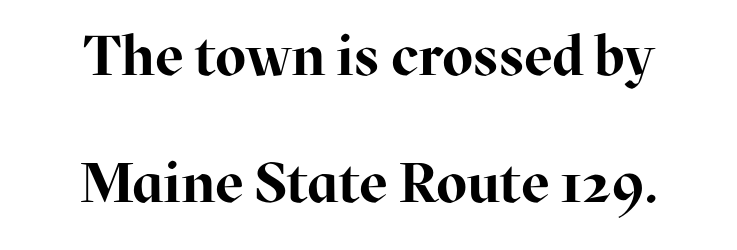
The image shows 56 px bold serif type, upright; set loose line spacing (2.27x), normal letter spacing, not underlined; high stroke contrast and a medium x-height.
